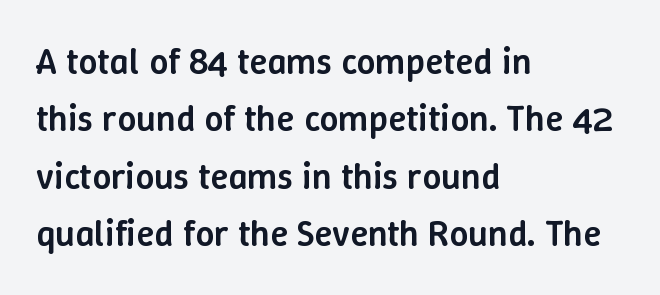
The image shows 37 px semibold type, upright; set left-aligned, normal line spacing (1.55x), normal letter spacing, not underlined; low stroke contrast and a medium x-height.
